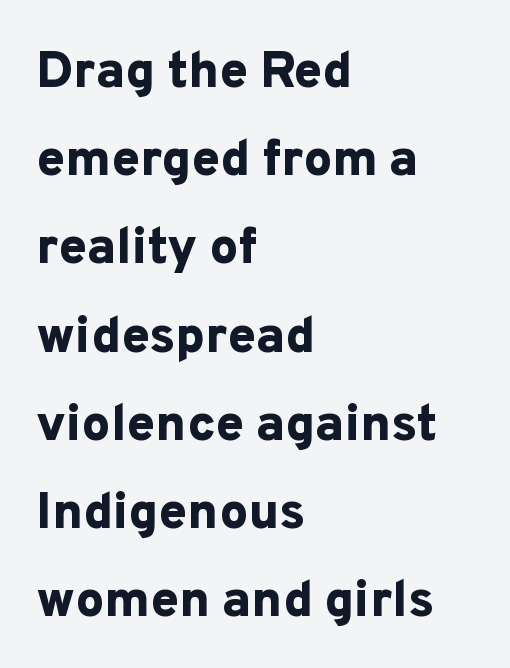
The image shows 51 px bold sans-serif type, upright; set left-aligned, line spacing 1.73x, normal letter spacing, not underlined; low stroke contrast and a medium x-height.
